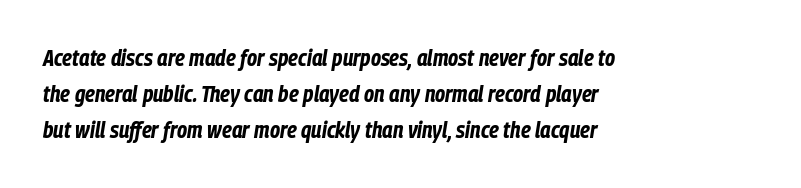
Q: Is the text bold? A: Yes.
Q: Is the text italic (slanted)? A: Yes, it leans right by about 9 degrees.
Q: Is the text underlined? A: No.
Q: How is the paragraph aligned? A: Left-aligned.
Q: Is the spacing between letters normal or unusually wide? A: Normal.
Q: Is the spacing between lines tight, normal or loose? A: Normal.
